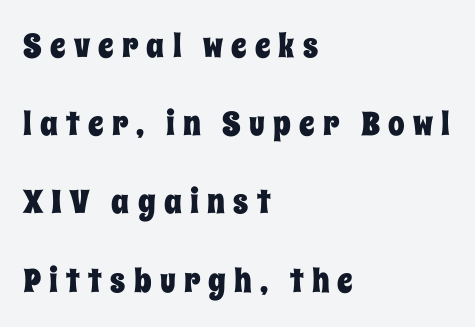
The image shows 33 px condensed type, upright; set left-aligned, loose line spacing (2.37x), unusually wide letter spacing (+0.25 em), not underlined; low stroke contrast and a large x-height.
